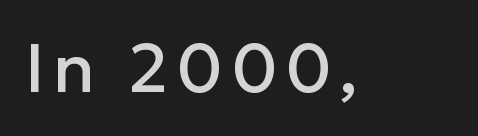
{"serif": "no", "italic": "no", "width": "normal", "stroke_contrast": "low", "x_height": "medium", "monospaced": "no", "underline": "no", "glyph_px": 68}
